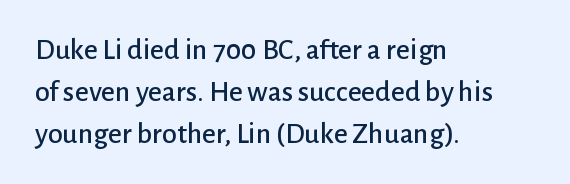
Q: Is the text italic (slanted)? A: No, it is upright.
Q: Is the typeface a serif or a sans-serif typeface? A: Sans-serif.
Q: Is the text underlined? A: No.
Q: How is the paragraph aligned? A: Left-aligned.
Q: Is the spacing between letters normal or unusually wide? A: Normal.
Q: Is the spacing between lines tight, normal or loose? A: Normal.
Q: Width (condensed, normal, or wide)? A: Normal.
Q: Stroke contrast? A: Low.
Q: x-height? A: Medium.
Q: Monospaced? A: No.
